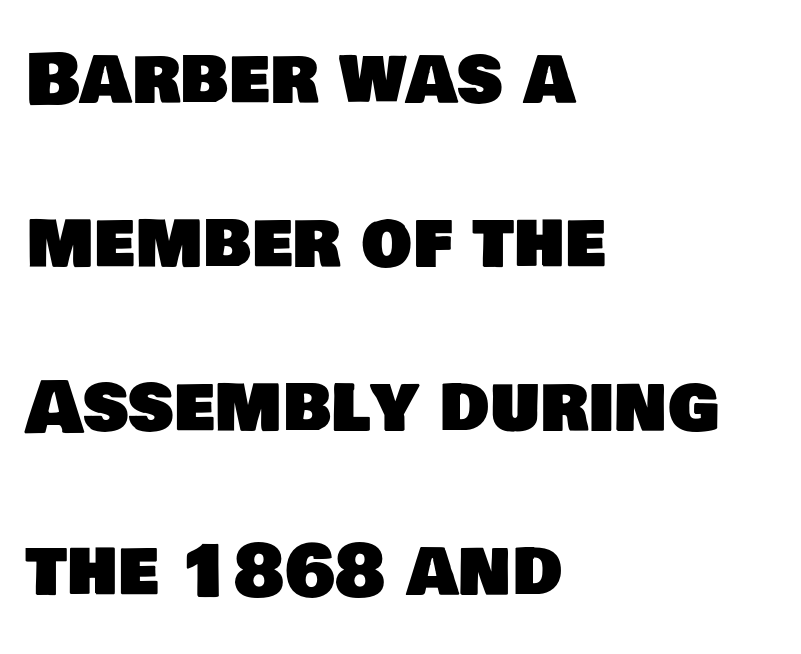
Q: Is the typeface a serif or a sans-serif typeface? A: Sans-serif.
Q: Is the text underlined? A: No.
Q: How is the paragraph aligned? A: Left-aligned.
Q: Is the spacing between letters normal or unusually wide? A: Normal.
Q: Is the spacing between lines tight, normal or loose? A: Loose.
Q: Width (condensed, normal, or wide)? A: Normal.
Q: Stroke contrast? A: Low.
Q: x-height? A: Large.
Q: Monospaced? A: No.
